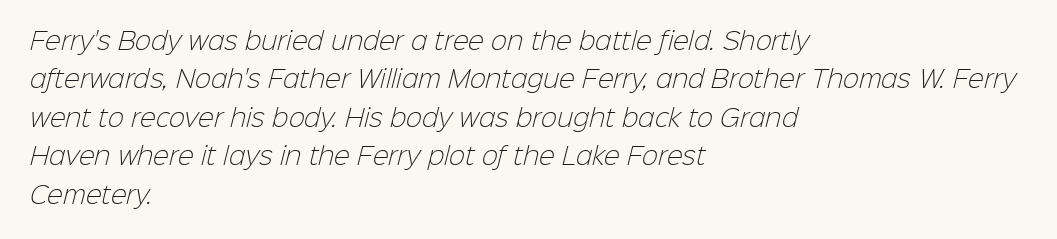
Only glyphs here, with clear space below each row. Leftover space on each line is placed entirely after the last word. Students, note that the glyphs here touch the page at normal intervals. The cut favours lightness, reaching ordinary text weight at its darkest.
